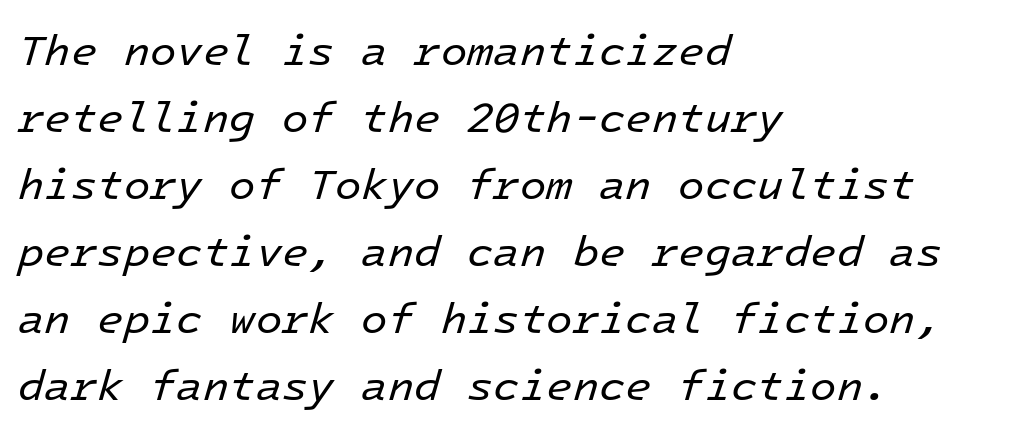
The image shows 43 px regular-weight type, italic (leaning right), monospaced; set left-aligned, normal line spacing (1.56x), normal letter spacing, not underlined; low stroke contrast and a medium x-height.
